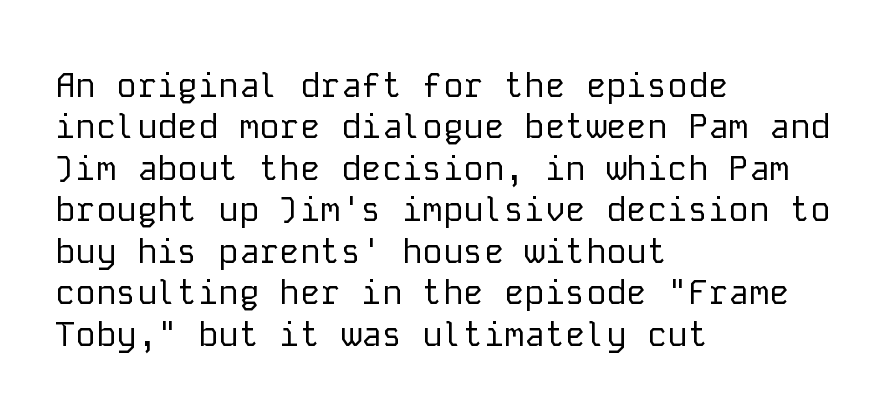
{"serif": "no", "italic": "no", "bold": "no", "weight": "regular", "width": "normal", "stroke_contrast": "low", "x_height": "medium", "monospaced": "yes", "underline": "no", "align": "left", "line_spacing_ratio": 1.22, "letter_spacing": "normal", "letter_spacing_em": 0.0, "glyph_px": 34}
